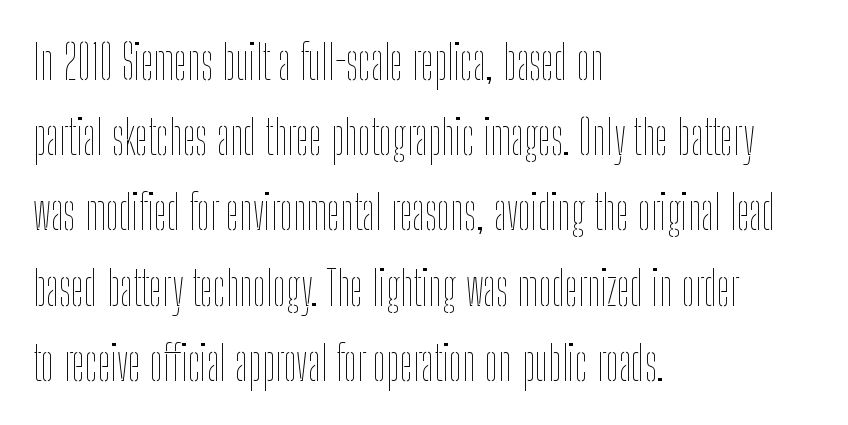
The image shows 47 px thin, condensed type, upright; set left-aligned, normal line spacing (1.6x), normal letter spacing, not underlined; low stroke contrast and a medium x-height.
